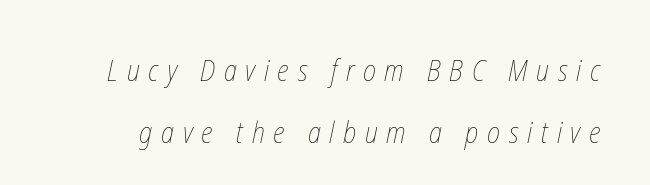
Reading down the column, the eye jumps a long way to each next line. Substantial extra tracking has been applied to these lines. Do the characters align in a grid? No, the font is proportional. The strip under each line holds only bare page. Weight class: somewhere from thin through regular.
